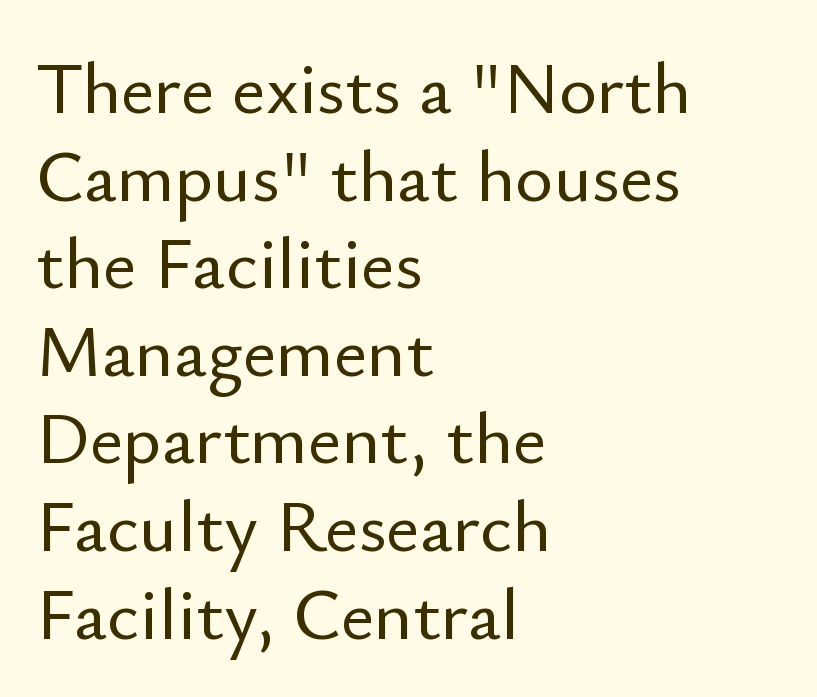
Q: Is the text italic (slanted)? A: No, it is upright.
Q: Is the typeface a serif or a sans-serif typeface? A: Sans-serif.
Q: Is the text underlined? A: No.
Q: How is the paragraph aligned? A: Left-aligned.
Q: Is the spacing between letters normal or unusually wide? A: Normal.
Q: Width (condensed, normal, or wide)? A: Normal.
Q: Stroke contrast? A: Low.
Q: x-height? A: Small.
Q: Monospaced? A: No.
